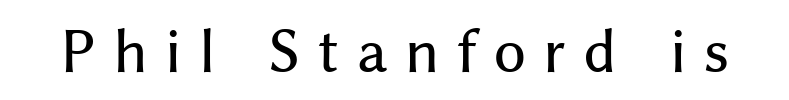
Q: Is the text italic (slanted)? A: No, it is upright.
Q: Is the typeface a serif or a sans-serif typeface? A: Sans-serif.
Q: Is the text underlined? A: No.
Q: Is the spacing between letters normal or unusually wide? A: Unusually wide.
Q: Width (condensed, normal, or wide)? A: Normal.
Q: Stroke contrast? A: Medium.
Q: x-height? A: Medium.
Q: Monospaced? A: No.
